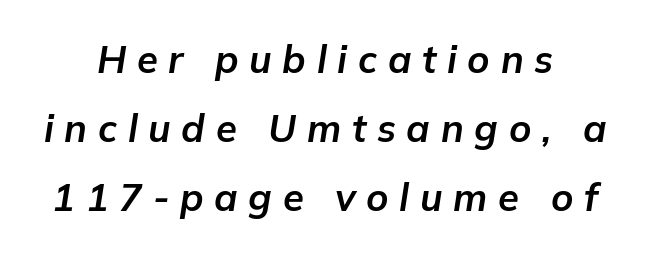
{"italic": "yes", "lean": "right", "slant_degrees": 9, "bold": "yes", "weight": "bold", "width": "normal", "stroke_contrast": "low", "x_height": "medium", "monospaced": "no", "underline": "no", "align": "center", "line_spacing_ratio": 1.81, "letter_spacing": "wide", "letter_spacing_em": 0.28, "glyph_px": 38}
